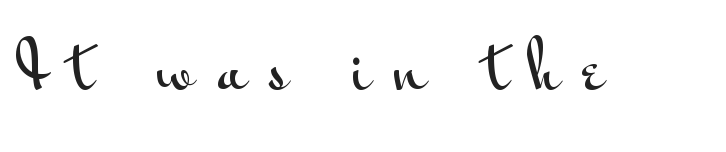
Q: Is the typeface a serif or a sans-serif typeface? A: Sans-serif.
Q: Is the text underlined? A: No.
Q: Is the spacing between letters normal or unusually wide? A: Unusually wide.
Q: Width (condensed, normal, or wide)? A: Wide.
Q: Stroke contrast? A: Medium.
Q: x-height? A: Small.
Q: Monospaced? A: No.
